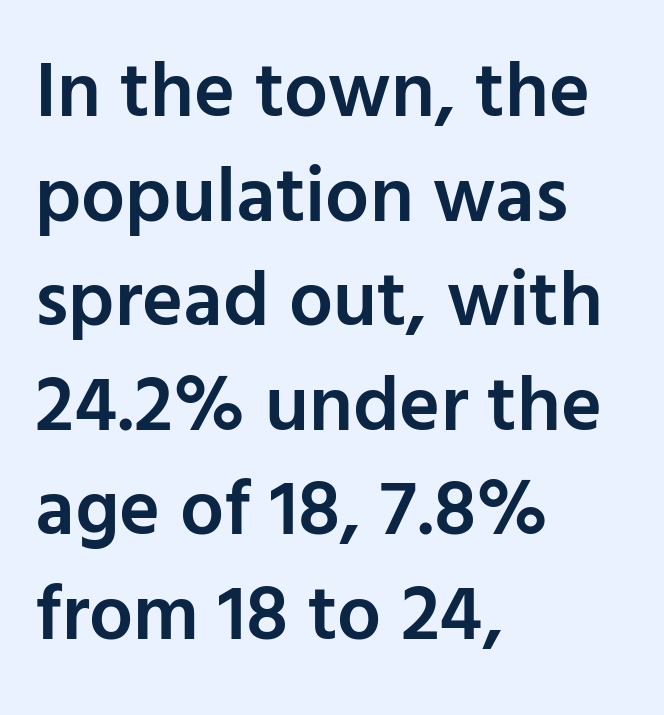
{"serif": "no", "italic": "no", "bold": "semi", "weight": "semibold", "width": "normal", "stroke_contrast": "low", "x_height": "medium", "monospaced": "no", "underline": "no", "align": "left", "line_spacing": "normal", "line_spacing_ratio": 1.34, "letter_spacing": "normal", "letter_spacing_em": 0.0, "glyph_px": 78}
